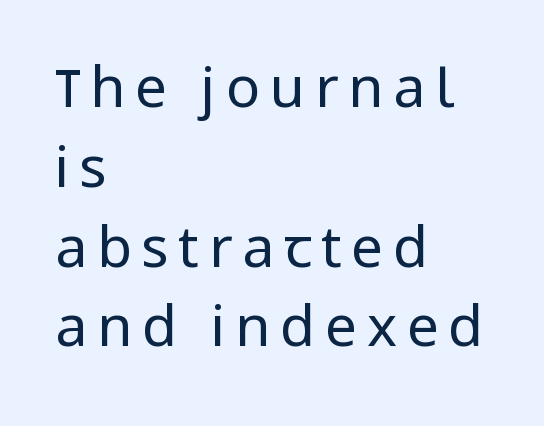
The image shows 57 px regular-weight sans-serif type, upright; set left-aligned, normal line spacing (1.4x), not underlined; low stroke contrast and a medium x-height.
